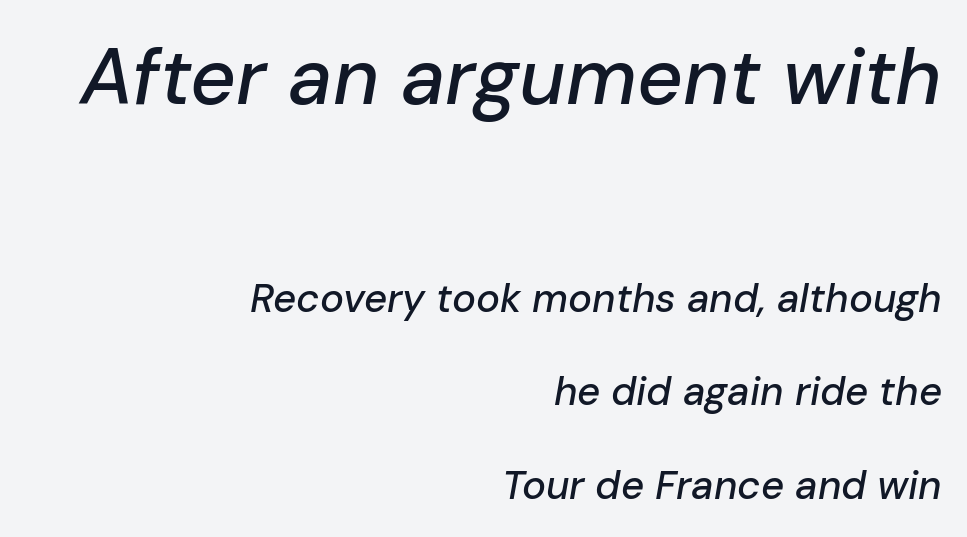
Q: Is the text italic (slanted)? A: Yes, it leans right by about 10 degrees.
Q: Is the text underlined? A: No.
Q: How is the paragraph aligned? A: Right-aligned.
Q: Is the spacing between letters normal or unusually wide? A: Normal.
Q: Is the spacing between lines tight, normal or loose? A: Loose.
Q: Which block of text is set in a larger size, the first (top) or the second (bottom)? A: The first (top) one.
Q: Width (condensed, normal, or wide)? A: Normal.
Q: Stroke contrast? A: Low.
Q: x-height? A: Medium.
Q: Monospaced? A: No.
